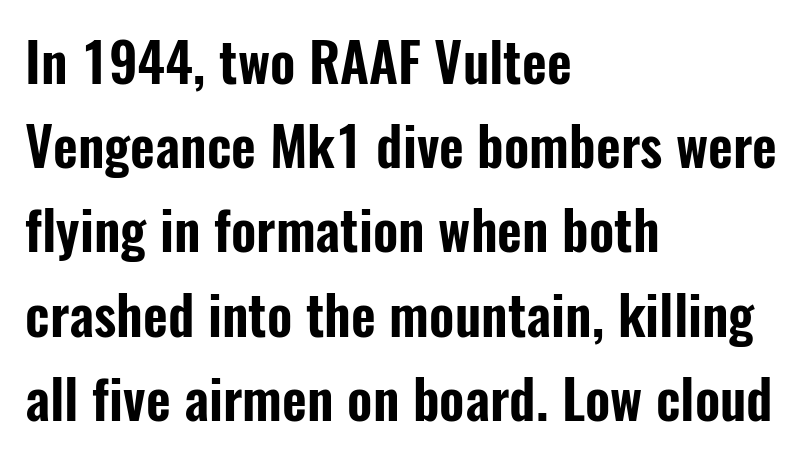
Q: Is the text italic (slanted)? A: No, it is upright.
Q: Is the typeface a serif or a sans-serif typeface? A: Sans-serif.
Q: Is the text underlined? A: No.
Q: How is the paragraph aligned? A: Left-aligned.
Q: Is the spacing between letters normal or unusually wide? A: Normal.
Q: Is the spacing between lines tight, normal or loose? A: Normal.
Q: Width (condensed, normal, or wide)? A: Condensed.
Q: Stroke contrast? A: Low.
Q: x-height? A: Medium.
Q: Monospaced? A: No.
